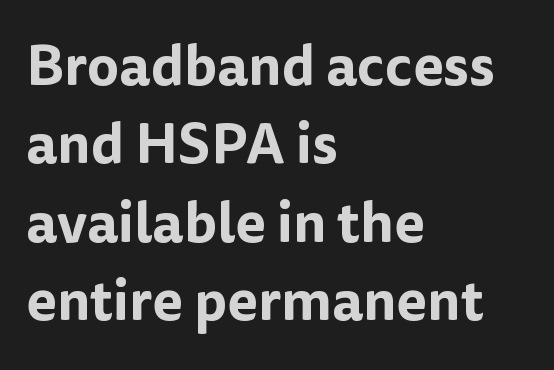
Nope, not italic — everything's standing straight. The foot of each line stays bare and open. Each letter keeps its own natural width here, so spacing adapts to shape. Caption: standard tracking, unaltered.
